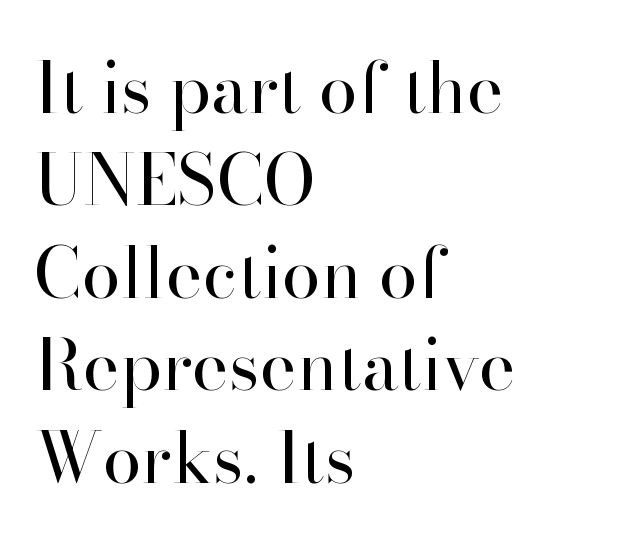
The image shows 70 px regular-weight serif type, upright; set left-aligned, normal line spacing (1.32x), normal letter spacing, not underlined; high stroke contrast and a small x-height.
